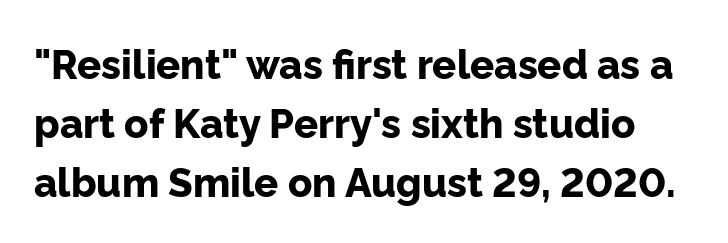
Q: Is the text bold? A: Yes.
Q: Is the text italic (slanted)? A: No, it is upright.
Q: Is the typeface a serif or a sans-serif typeface? A: Sans-serif.
Q: Is the text underlined? A: No.
Q: Is the spacing between letters normal or unusually wide? A: Normal.
Q: Is the spacing between lines tight, normal or loose? A: Normal.
Q: Width (condensed, normal, or wide)? A: Normal.
Q: Stroke contrast? A: Low.
Q: x-height? A: Medium.
Q: Monospaced? A: No.
